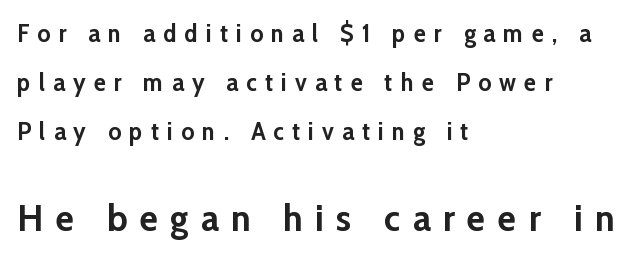
{"serif": "no", "italic": "no", "bold": "yes", "weight": "semibold", "width": "normal", "stroke_contrast": "low", "x_height": "medium", "monospaced": "no", "underline": "no", "align": "left", "line_spacing": "loose", "line_spacing_ratio": 1.96, "letter_spacing": "wide", "letter_spacing_em": 0.33, "larger_block": "second", "size_ratio": 1.52, "glyph_px": 38}
